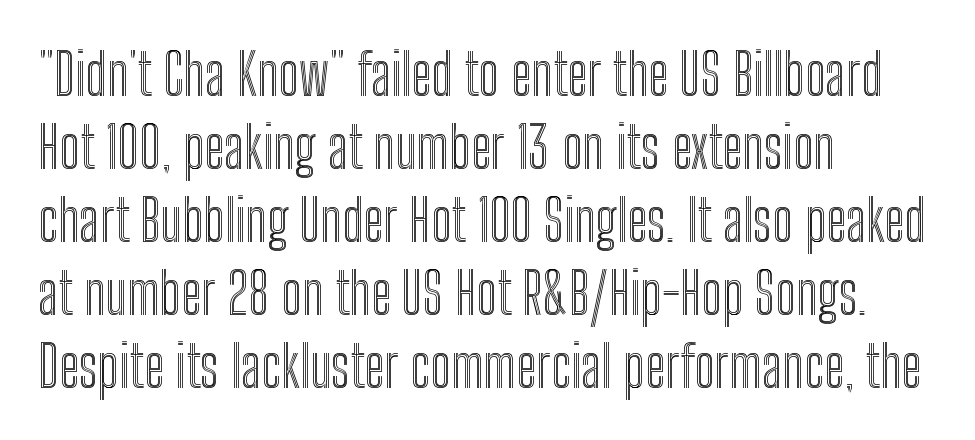
The image shows 58 px condensed type, upright; set left-aligned, normal line spacing (1.26x), normal letter spacing, not underlined; a medium x-height.
